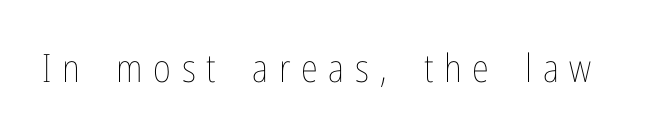
{"italic": "no", "bold": "no", "weight": "thin", "width": "condensed", "stroke_contrast": "low", "x_height": "medium", "monospaced": "no", "underline": "no", "letter_spacing": "wide", "letter_spacing_em": 0.27, "glyph_px": 39}
